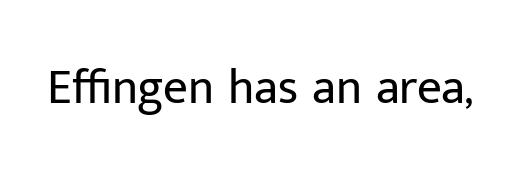
Each letter keeps its own natural width here, so spacing adapts to shape. The letters stand straight up with perfectly vertical stems. Heaviness? Minimal to ordinary, like unemphasized prose. The area under the type is left untouched. A typesetter would label this face a sans.
